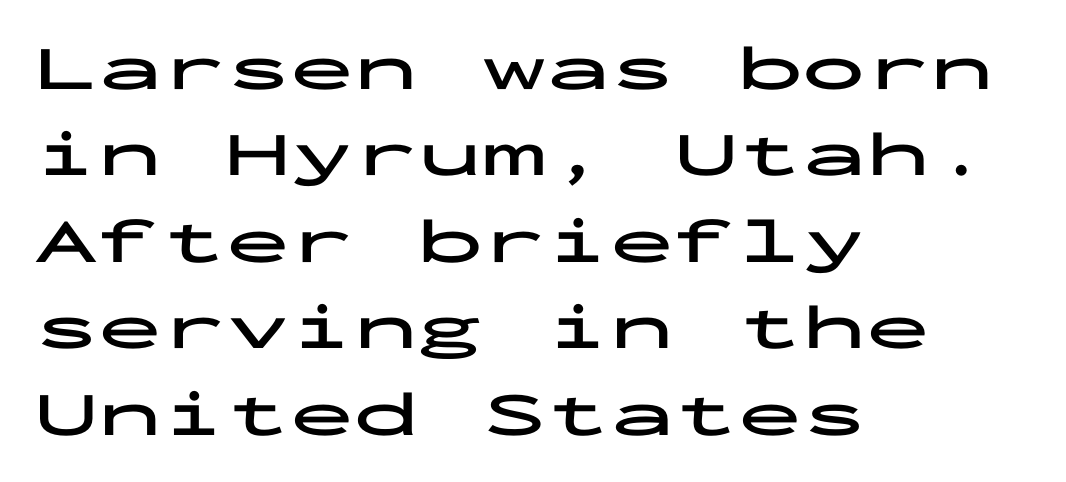
Q: Is the text bold? A: Yes.
Q: Is the text italic (slanted)? A: No, it is upright.
Q: Is the typeface a serif or a sans-serif typeface? A: Sans-serif.
Q: Is the text underlined? A: No.
Q: How is the paragraph aligned? A: Left-aligned.
Q: Is the spacing between letters normal or unusually wide? A: Normal.
Q: Is the spacing between lines tight, normal or loose? A: Normal.
Q: Width (condensed, normal, or wide)? A: Wide.
Q: Stroke contrast? A: Low.
Q: x-height? A: Medium.
Q: Monospaced? A: Yes.
